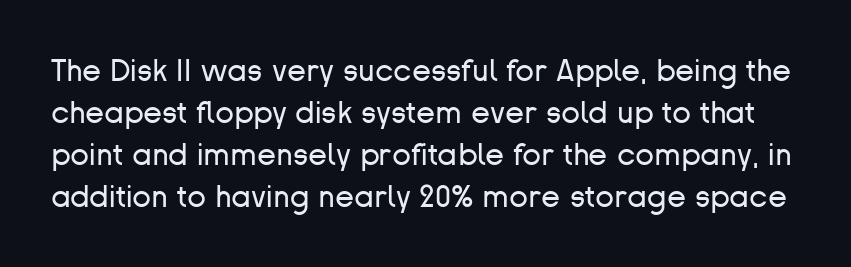
Observe the ordinary spacing: letters are neighbours, not strangers. The vertical gap from one line to the next is medium. These glyphs show unthickened strokes, regular width or finer. Here the designer chose a conventional face with non-uniform glyph widths. The glyphs are unaccompanied by any horizontal stroke below them. The font family rendered here belongs to the sans-serif group.
